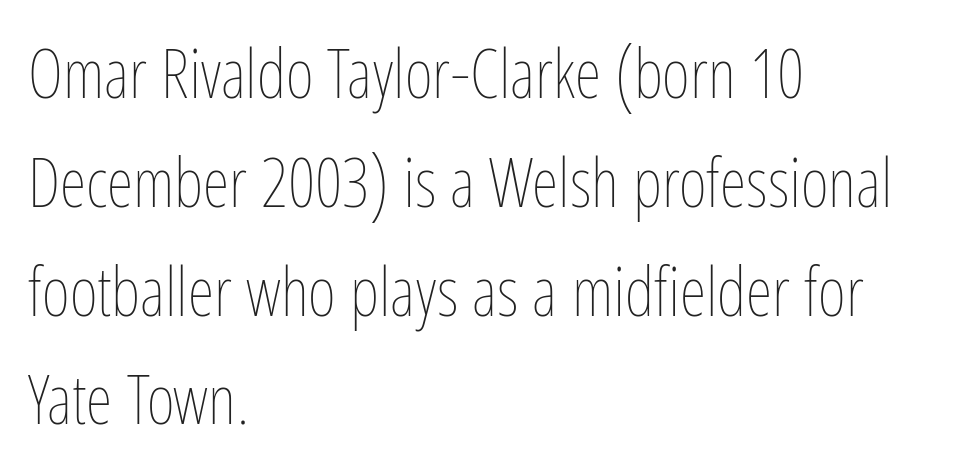
Q: Is the text bold? A: No.
Q: Is the text italic (slanted)? A: No, it is upright.
Q: Is the text underlined? A: No.
Q: How is the paragraph aligned? A: Left-aligned.
Q: Is the spacing between letters normal or unusually wide? A: Normal.
Q: Is the spacing between lines tight, normal or loose? A: Normal.
Q: Width (condensed, normal, or wide)? A: Condensed.
Q: Stroke contrast? A: Low.
Q: x-height? A: Medium.
Q: Monospaced? A: No.
